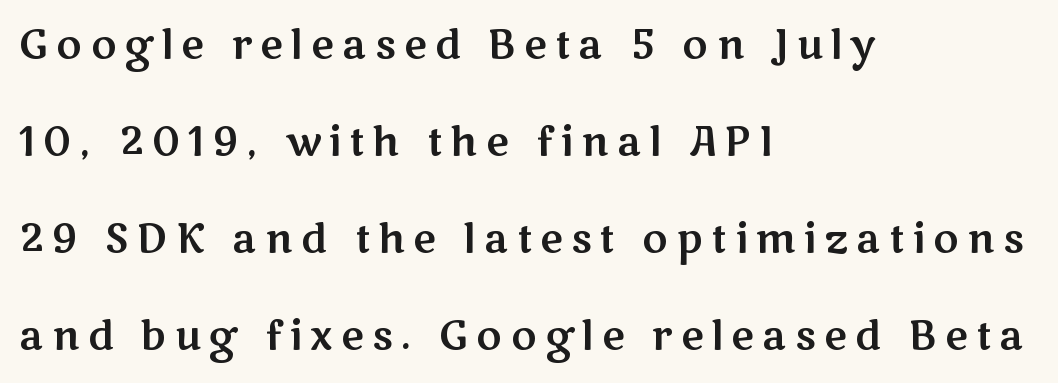
Q: Is the text italic (slanted)? A: No, it is upright.
Q: Is the typeface a serif or a sans-serif typeface? A: Sans-serif.
Q: Is the text underlined? A: No.
Q: How is the paragraph aligned? A: Left-aligned.
Q: Is the spacing between letters normal or unusually wide? A: Unusually wide.
Q: Is the spacing between lines tight, normal or loose? A: Loose.
Q: Width (condensed, normal, or wide)? A: Wide.
Q: Stroke contrast? A: Medium.
Q: x-height? A: Medium.
Q: Monospaced? A: No.
